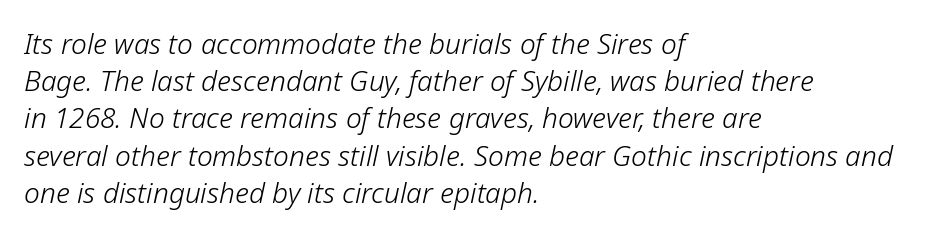
The image shows 28 px light type, italic (leaning right); set left-aligned, normal line spacing (1.33x), normal letter spacing, not underlined; low stroke contrast and a medium x-height.
